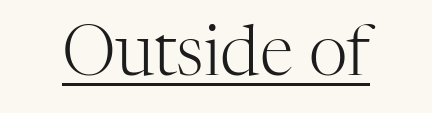
Q: Is the text bold? A: No.
Q: Is the text italic (slanted)? A: No, it is upright.
Q: Is the typeface a serif or a sans-serif typeface? A: Serif.
Q: Is the text underlined? A: Yes.
Q: Is the spacing between letters normal or unusually wide? A: Normal.
Q: Width (condensed, normal, or wide)? A: Normal.
Q: Stroke contrast? A: High.
Q: x-height? A: Medium.
Q: Monospaced? A: No.
